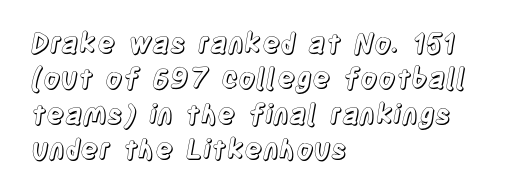
The image shows 27 px text type; set left-aligned, normal line spacing (1.31x), normal letter spacing, not underlined.
